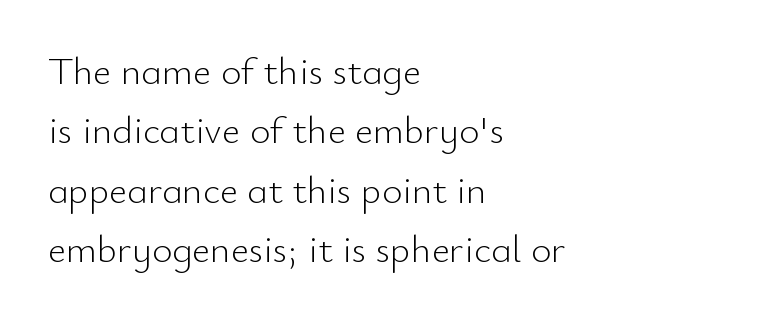
{"serif": "no", "italic": "no", "bold": "no", "weight": "light", "width": "normal", "stroke_contrast": "low", "x_height": "small", "monospaced": "no", "underline": "no", "align": "left", "line_spacing": "normal", "line_spacing_ratio": 1.52, "letter_spacing": "normal", "letter_spacing_em": 0.0, "glyph_px": 39}
